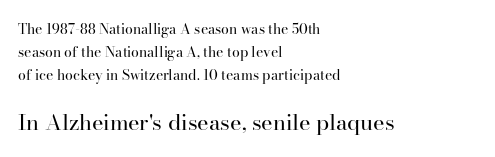
The image shows 22 px text type, upright; set left-aligned, normal line spacing (1.65x), normal letter spacing, not underlined; the second (bottom) block is 1.57x larger.
